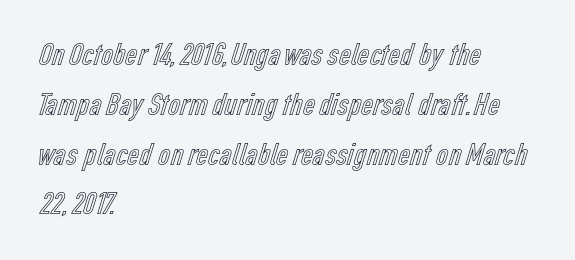
Q: Is the text italic (slanted)? A: Yes.
Q: Is the text underlined? A: No.
Q: How is the paragraph aligned? A: Left-aligned.
Q: Is the spacing between letters normal or unusually wide? A: Normal.
Q: Is the spacing between lines tight, normal or loose? A: Normal.
Q: Width (condensed, normal, or wide)? A: Condensed.
Q: x-height? A: Medium.
Q: Monospaced? A: No.
